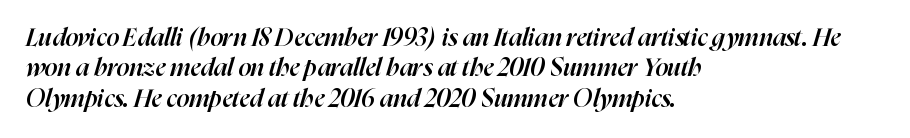
Q: Is the text bold? A: Semi-bold.
Q: Is the text italic (slanted)? A: Yes, it leans right by about 16 degrees.
Q: Is the text underlined? A: No.
Q: How is the paragraph aligned? A: Left-aligned.
Q: Is the spacing between letters normal or unusually wide? A: Normal.
